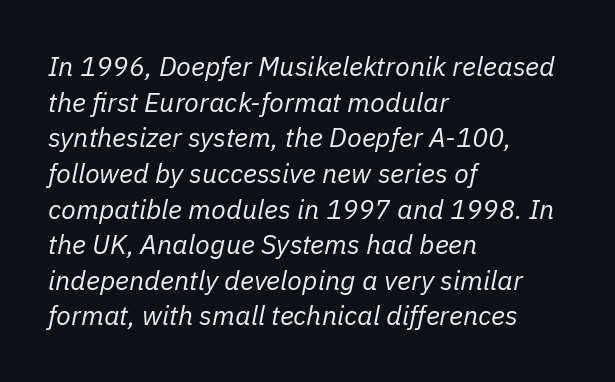
Type without underlining. All the whitespace from short lines collects on the right. If you drew a line through each stem, it would be angled. The letterforms sit shoulder to shoulder at normal distance. Honestly, the row spacing looks completely unremarkable.
